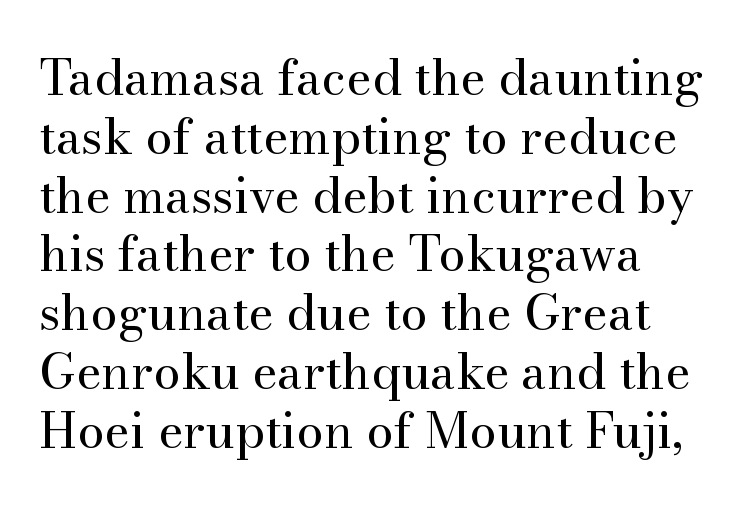
Yep, those are serifs on the letters. Caption: face not bold, strokes unweighted. These lines are rendered in a variable-pitch font. Designer's note — italics off, roman on. These lines keep a tight, regular rhythm from letter to letter. The passage shown is not underscored anywhere.
